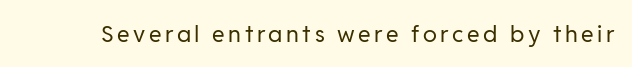
{"italic": "no", "bold": "no", "underline": "no", "glyph_px": 23}
